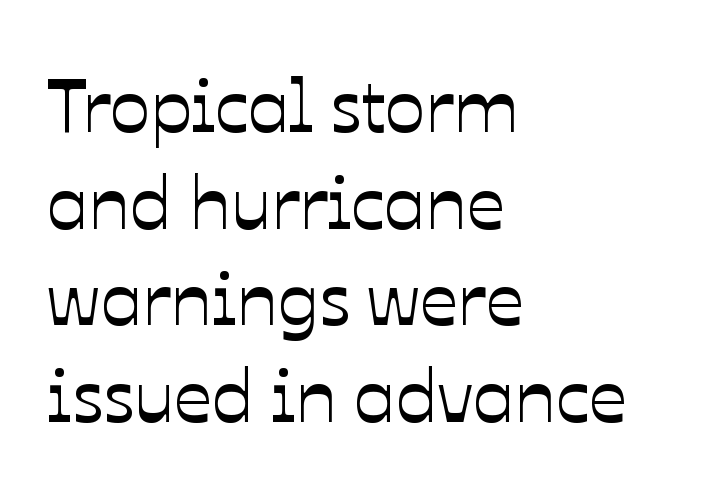
Q: Is the text italic (slanted)? A: No, it is upright.
Q: Is the text underlined? A: No.
Q: How is the paragraph aligned? A: Left-aligned.
Q: Is the spacing between letters normal or unusually wide? A: Normal.
Q: Is the spacing between lines tight, normal or loose? A: Normal.
Q: Width (condensed, normal, or wide)? A: Normal.
Q: Stroke contrast? A: Low.
Q: x-height? A: Medium.
Q: Monospaced? A: No.
